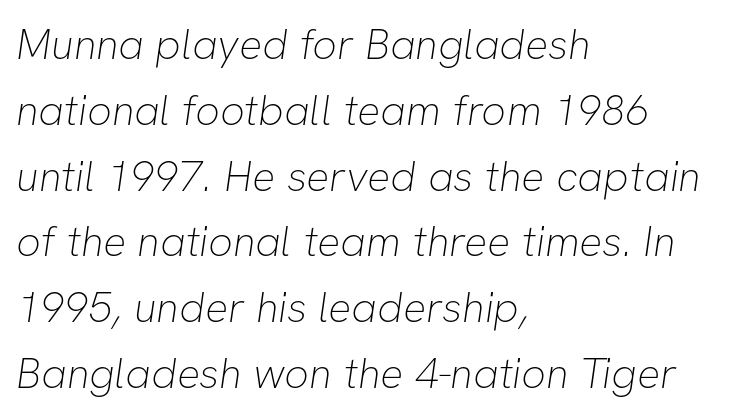
The image shows 43 px thin sans-serif type; set left-aligned, normal line spacing (1.53x), normal letter spacing, not underlined; low stroke contrast and a medium x-height.
